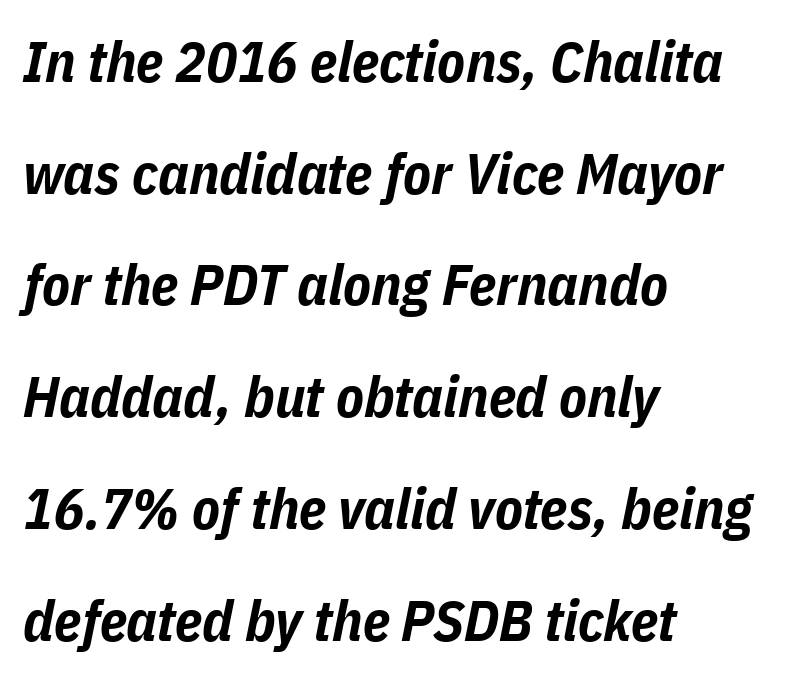
The image shows 57 px bold, condensed type, italic (leaning right); set left-aligned, loose line spacing (1.96x), normal letter spacing, not underlined; low stroke contrast and a medium x-height.
